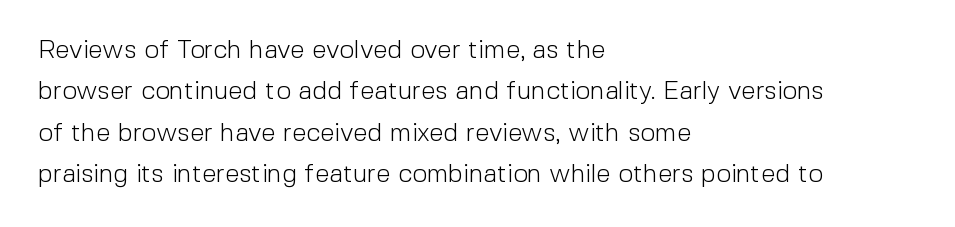
{"italic": "no", "bold": "no", "underline": "no", "align": "left", "line_spacing": "normal", "line_spacing_ratio": 1.59, "letter_spacing": "normal", "letter_spacing_em": 0.0, "glyph_px": 26}
